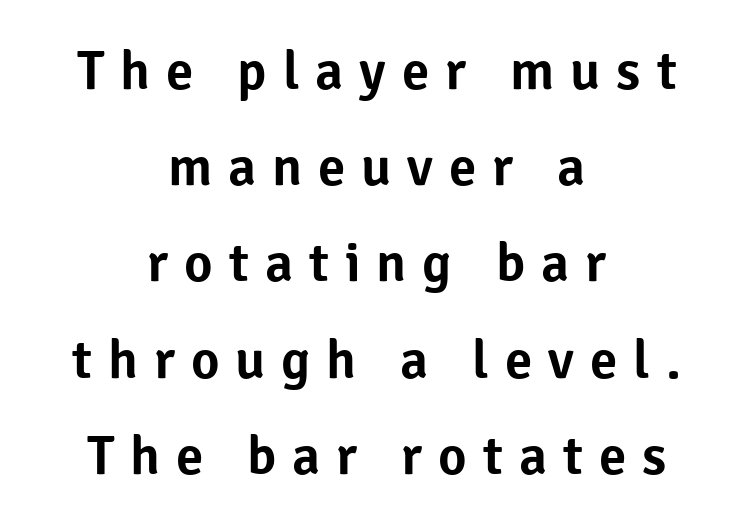
The rag falls on both sides of this text block equally. This sample has the flowing, uneven cadence of proportional lettering. Observe the wide spacing: letters keep a clear distance from each other. Letters rest on an invisible, unmarked baseline.
